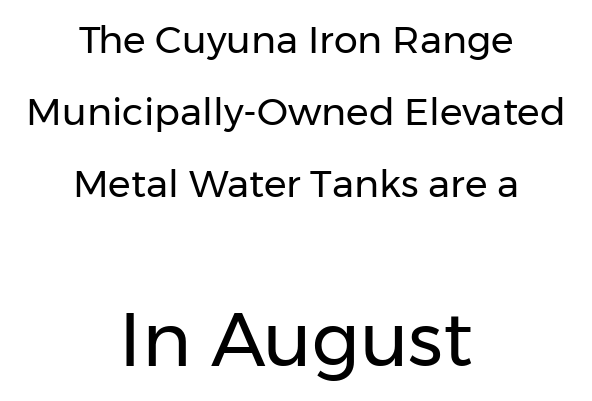
{"serif": "no", "italic": "no", "bold": "no", "weight": "regular", "width": "normal", "stroke_contrast": "low", "x_height": "medium", "monospaced": "no", "underline": "no", "align": "center", "line_spacing": "loose", "line_spacing_ratio": 1.9, "letter_spacing": "normal", "letter_spacing_em": 0.0, "larger_block": "second", "size_ratio": 1.97, "glyph_px": 75}
